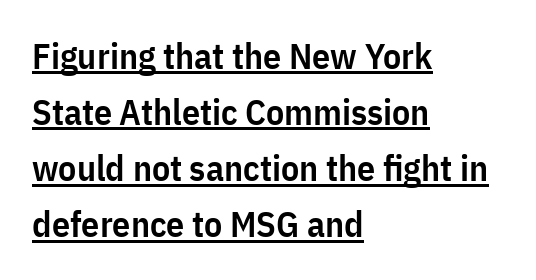
This is moderately heavy type, rendered in semibold. No feet cap the strokes, marking this as sans-serif type. Somebody hit Ctrl+U on this one — the words are underlined. Posture: upright roman.
